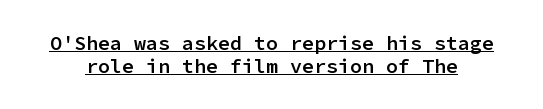
Q: Is the text bold? A: Semi-bold.
Q: Is the text italic (slanted)? A: No, it is upright.
Q: Is the text underlined? A: Yes.
Q: Is the spacing between letters normal or unusually wide? A: Normal.
Q: Is the spacing between lines tight, normal or loose? A: Tight.
